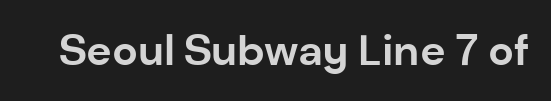
I'd call this a sans setting — the letters go barefoot. It's the straight-up-and-down kind of type. This rendering leaves character spacing at its baseline value. The face used here is proportionally spaced, like ordinary book or web type. Heft: maximum for text — a bold. Clear beneath every line of the passage.
